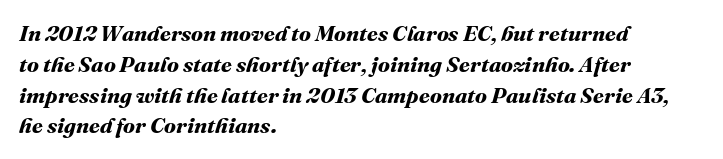
The image shows 22 px bold type; set left-aligned, normal line spacing (1.4x), normal letter spacing, not underlined.
